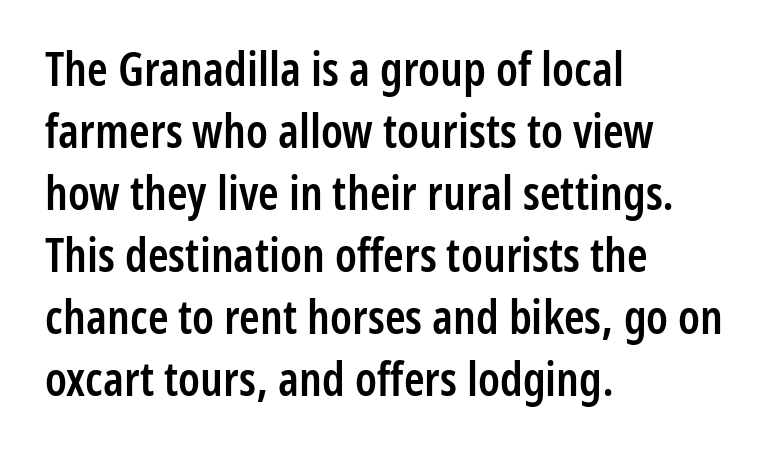
The font family rendered here belongs to the sans-serif group. This is moderately heavy type, rendered in semibold. This sample uses an upright cut, with every glyph sitting square on the baseline. The string is rendered with underlining switched off. The letterforms sit shoulder to shoulder at normal distance.
